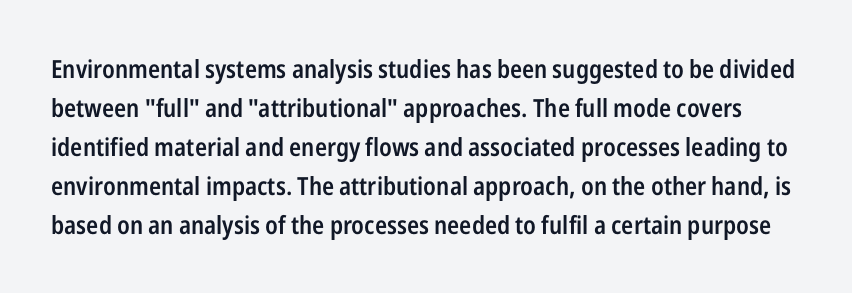
{"italic": "no", "bold": "semi", "underline": "no", "line_spacing": "normal", "line_spacing_ratio": 1.56, "letter_spacing": "normal", "letter_spacing_em": 0.0, "glyph_px": 25}
